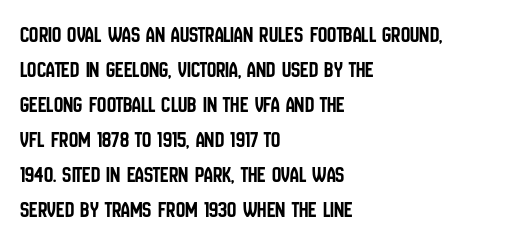
Q: Is the text italic (slanted)? A: No, it is upright.
Q: Is the text underlined? A: No.
Q: How is the paragraph aligned? A: Left-aligned.
Q: Is the spacing between letters normal or unusually wide? A: Normal.
Q: Is the spacing between lines tight, normal or loose? A: Normal.
